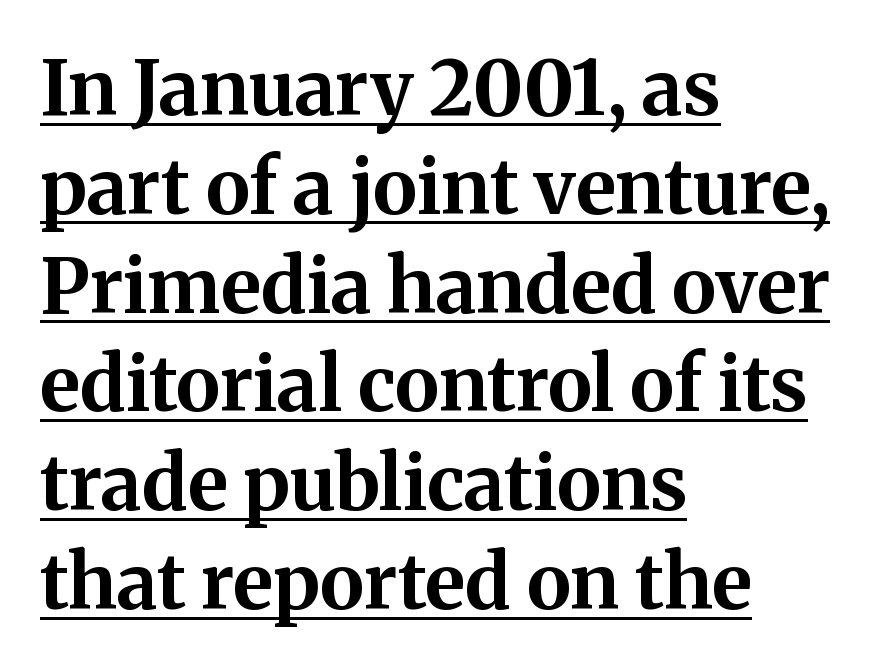
The image shows 76 px bold serif type, upright; set left-aligned, normal line spacing (1.3x), normal letter spacing, underlined; medium stroke contrast and a medium x-height.
